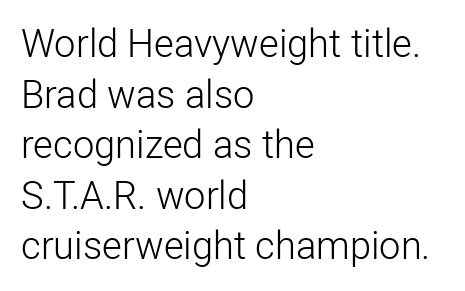
{"serif": "no", "italic": "no", "bold": "no", "weight": "light", "width": "normal", "stroke_contrast": "low", "x_height": "medium", "monospaced": "no", "underline": "no", "align": "left", "line_spacing": "normal", "line_spacing_ratio": 1.33, "letter_spacing": "normal", "letter_spacing_em": 0.0, "glyph_px": 38}
